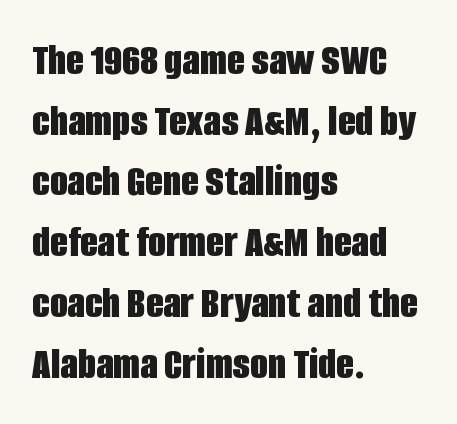
Q: Is the text bold? A: Yes.
Q: Is the text italic (slanted)? A: No, it is upright.
Q: Is the typeface a serif or a sans-serif typeface? A: Sans-serif.
Q: Is the text underlined? A: No.
Q: How is the paragraph aligned? A: Left-aligned.
Q: Is the spacing between letters normal or unusually wide? A: Normal.
Q: Is the spacing between lines tight, normal or loose? A: Normal.
Q: Width (condensed, normal, or wide)? A: Condensed.
Q: Stroke contrast? A: Low.
Q: x-height? A: Large.
Q: Monospaced? A: No.
